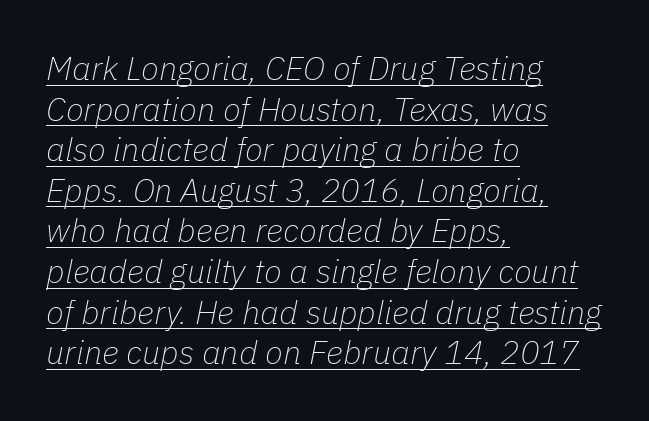
This sample carries an underscore along the baseline area. The passage is arranged the way most books set body copy — flush left. You could not count columns in this text — the font is proportionally spaced. In terms of posture, this sample is oblique. Stems here are at most as thick as an everyday book face.
